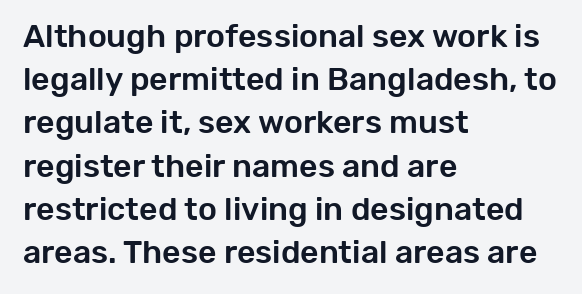
{"serif": "no", "italic": "no", "width": "normal", "stroke_contrast": "low", "x_height": "medium", "monospaced": "no", "underline": "no", "align": "left", "line_spacing": "normal", "line_spacing_ratio": 1.35, "letter_spacing": "normal", "letter_spacing_em": 0.0, "glyph_px": 32}
